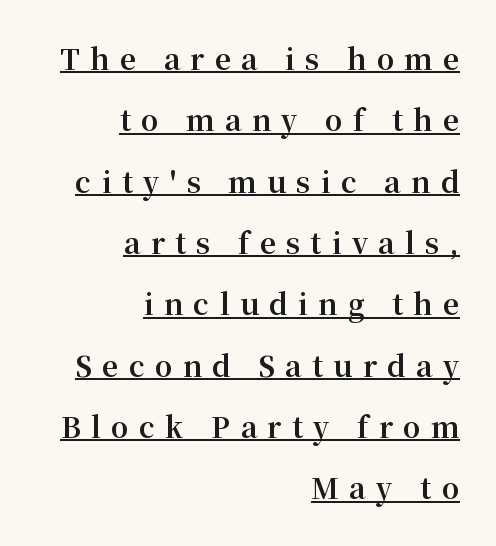
Q: Is the text bold? A: Yes.
Q: Is the text italic (slanted)? A: No, it is upright.
Q: Is the typeface a serif or a sans-serif typeface? A: Serif.
Q: Is the text underlined? A: Yes.
Q: How is the paragraph aligned? A: Right-aligned.
Q: Is the spacing between letters normal or unusually wide? A: Unusually wide.
Q: Is the spacing between lines tight, normal or loose? A: Loose.
Q: Width (condensed, normal, or wide)? A: Normal.
Q: Stroke contrast? A: Medium.
Q: x-height? A: Medium.
Q: Monospaced? A: No.
